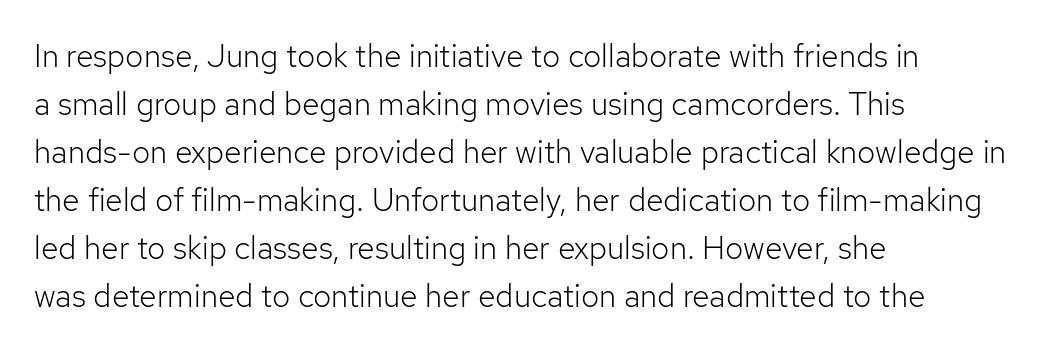
The image shows 32 px light sans-serif type, upright; set left-aligned, normal line spacing (1.5x), normal letter spacing, not underlined; low stroke contrast and a medium x-height.
